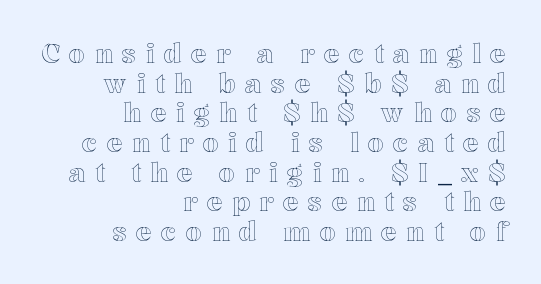
The ragged edge is on the left, which tells us the setting is flush right. Summary of vertical rhythm: compact, with narrow interline spacing. Descenders hang freely into open space. Does extra space separate the letters? Yes, quite a lot of it. Nope, not italic — everything's standing straight.
